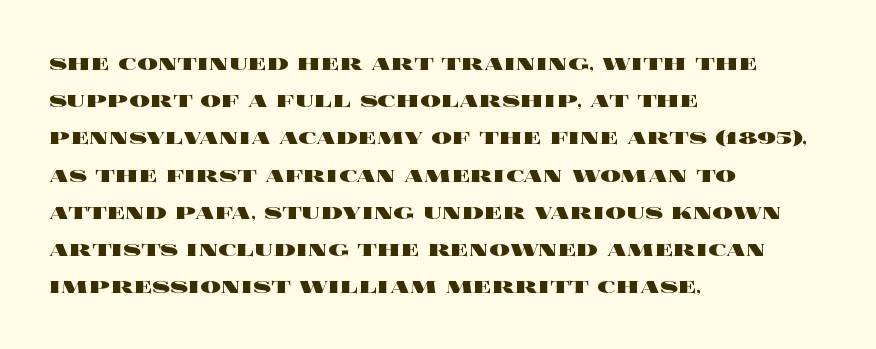
Q: Is the text bold? A: Yes.
Q: Is the text italic (slanted)? A: No, it is upright.
Q: Is the text underlined? A: No.
Q: How is the paragraph aligned? A: Left-aligned.
Q: Is the spacing between letters normal or unusually wide? A: Normal.
Q: Is the spacing between lines tight, normal or loose? A: Normal.
